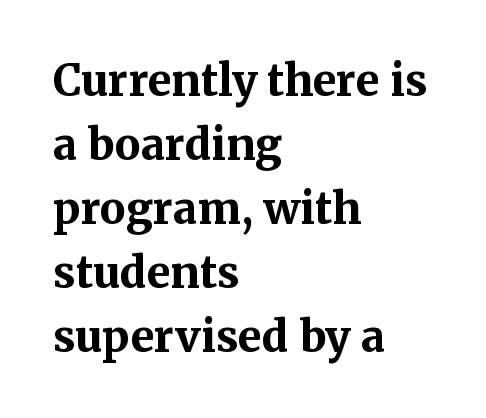
The image shows 43 px bold serif type, upright; set left-aligned, normal line spacing (1.49x), normal letter spacing, not underlined; medium stroke contrast and a medium x-height.
